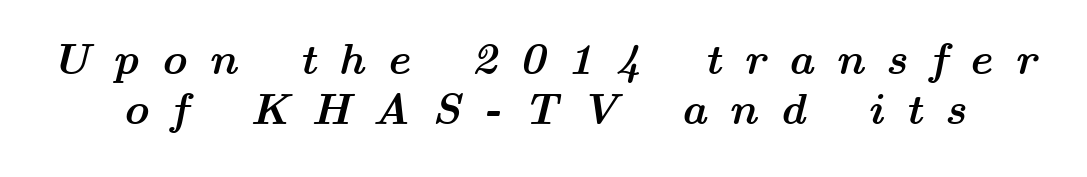
{"italic": "yes", "lean": "right", "slant_degrees": 14, "bold": "yes", "weight": "semibold", "width": "wide", "stroke_contrast": "medium", "x_height": "medium", "monospaced": "no", "underline": "no", "line_spacing": "tight", "line_spacing_ratio": 1.14, "letter_spacing": "wide", "letter_spacing_em": 0.5, "glyph_px": 44}
